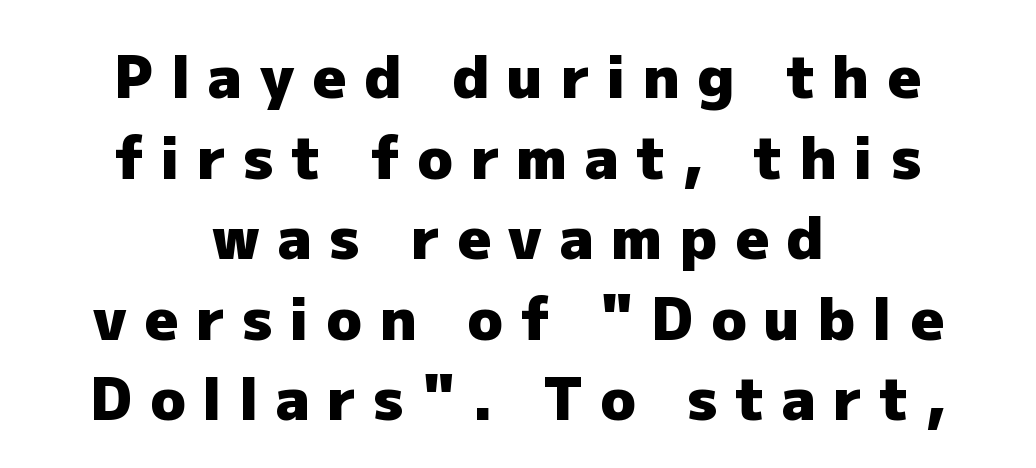
Plenty of ink on the page — the face is bold. The rendering positions every line midway between the sides. Descenders hang freely into open space. These lines are composed in type without serifs. Posture: upright roman.
